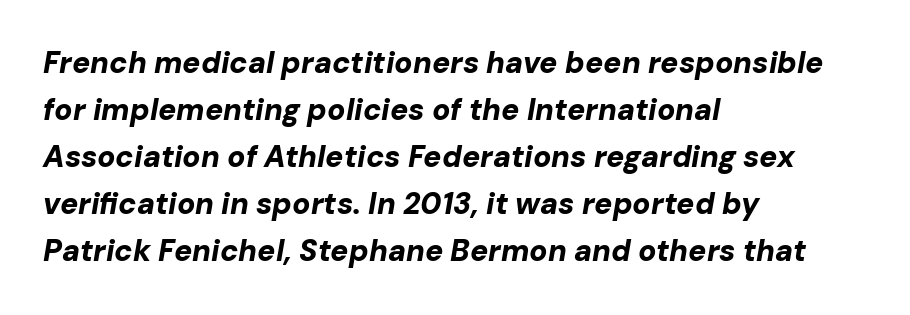
Q: Is the text bold? A: Yes.
Q: Is the text italic (slanted)? A: Yes, it leans right by about 10 degrees.
Q: Is the text underlined? A: No.
Q: How is the paragraph aligned? A: Left-aligned.
Q: Is the spacing between letters normal or unusually wide? A: Normal.
Q: Is the spacing between lines tight, normal or loose? A: Normal.
Q: Width (condensed, normal, or wide)? A: Normal.
Q: Stroke contrast? A: Low.
Q: x-height? A: Medium.
Q: Monospaced? A: No.
